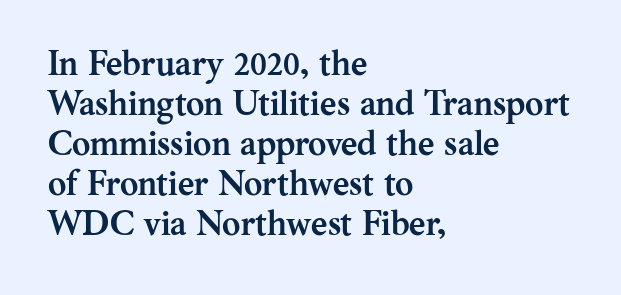
The image shows 35 px semibold serif type, upright; set left-aligned, tight line spacing (1.14x), normal letter spacing, not underlined; medium stroke contrast and a medium x-height.
